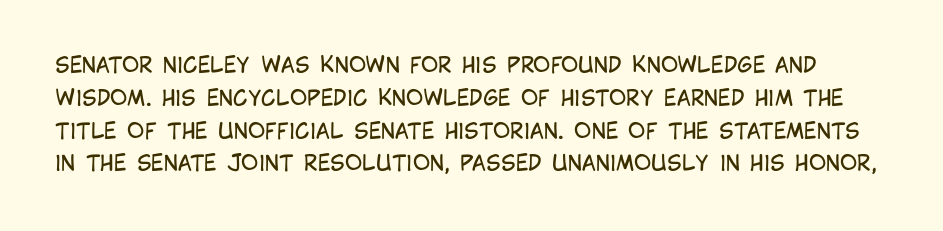
Q: Is the text bold? A: No.
Q: Is the text italic (slanted)? A: No, it is upright.
Q: Is the text underlined? A: No.
Q: Is the spacing between letters normal or unusually wide? A: Normal.
Q: Is the spacing between lines tight, normal or loose? A: Normal.
